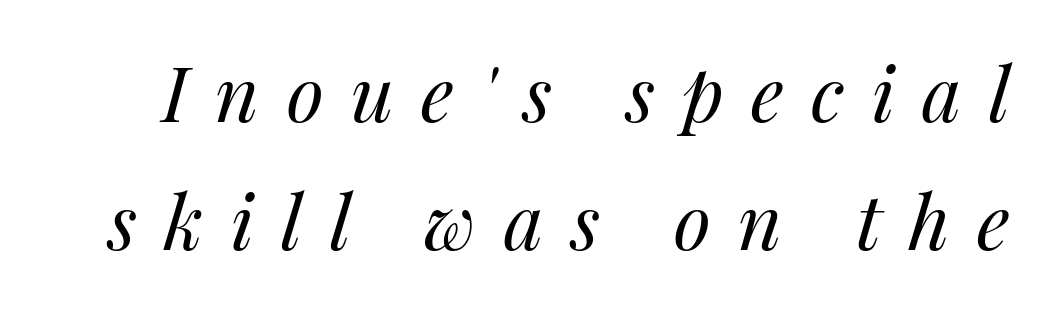
The image shows 76 px regular-weight type, italic (leaning right); set normal line spacing (1.68x), unusually wide letter spacing (+0.36 em), not underlined; medium stroke contrast and a medium x-height.
